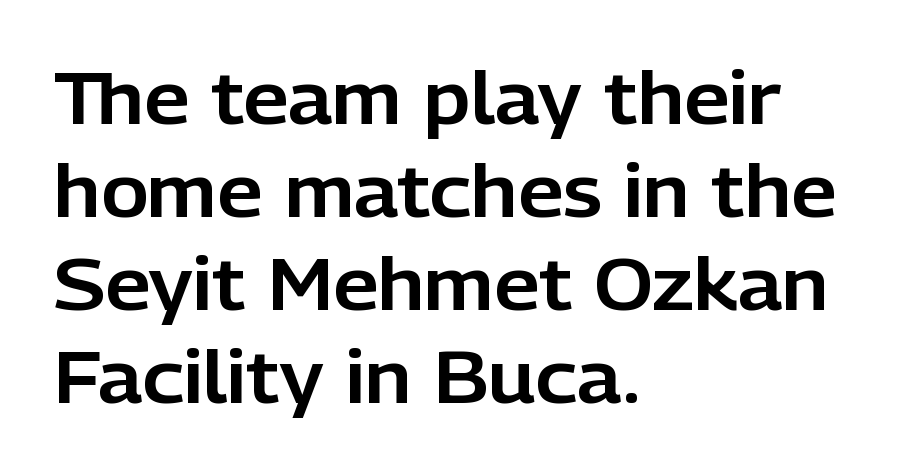
The rendering uses natural spacing where letterforms have individual widths. Tracking here is standard; glyphs follow each other at the usual distance. No italicization has been applied; the sample stays upright. Students, observe: this is what conventionally led text looks like. This sample uses a sans-serif face.
